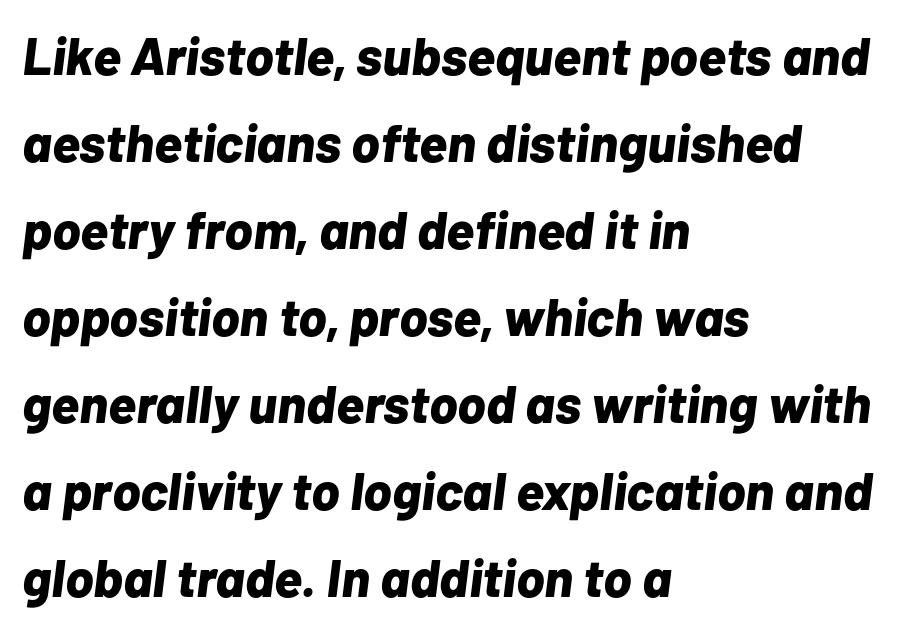
The image shows 53 px bold type, italic (leaning right); set left-aligned, normal line spacing (1.64x), normal letter spacing, not underlined; low stroke contrast and a medium x-height.
